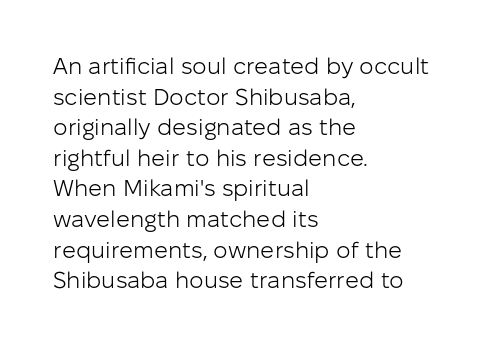
The image shows 23 px text type, upright; set left-aligned, normal line spacing (1.33x), normal letter spacing, not underlined.
